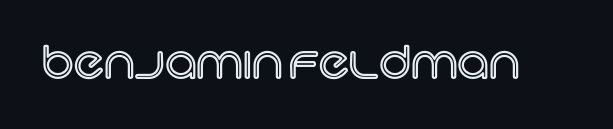
Q: Is the text italic (slanted)? A: No, it is upright.
Q: Is the text underlined? A: No.
Q: Is the spacing between letters normal or unusually wide? A: Normal.
Q: Width (condensed, normal, or wide)? A: Normal.
Q: x-height? A: Large.
Q: Monospaced? A: No.
